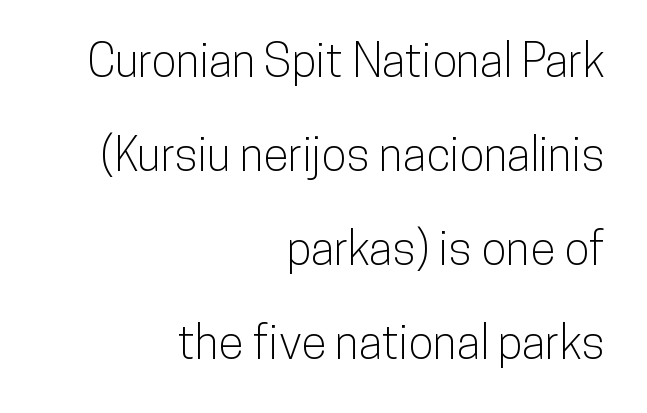
The image shows 46 px condensed sans-serif type, upright; set right-aligned, loose line spacing (2.04x), normal letter spacing, not underlined; low stroke contrast and a medium x-height.
